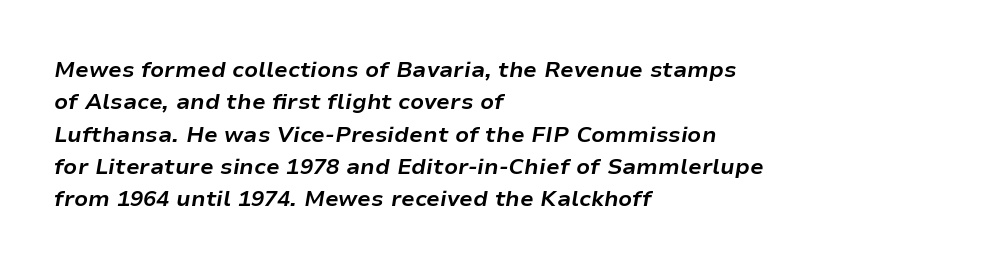
Short note: letters normally spaced. Casual observation: everything's shoved over to the left. Slant detected: the letters are inclined. Leading: standard. Glance below the letters and you will spot only blank space.
